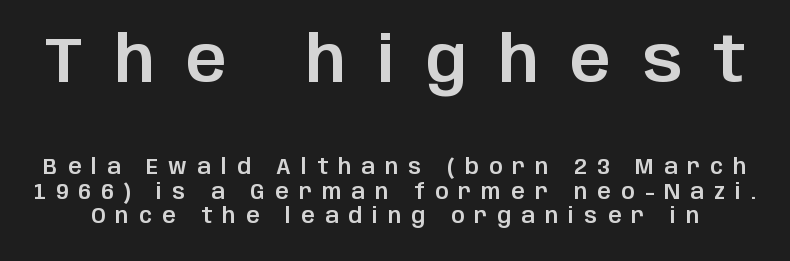
You get the large type first, then a drop to smaller type. Tracking here is generous; glyphs stand well apart from one another. Notice how the stems are strictly vertical — no italics here. Letterform terminals end flat and unadorned throughout the passage.
